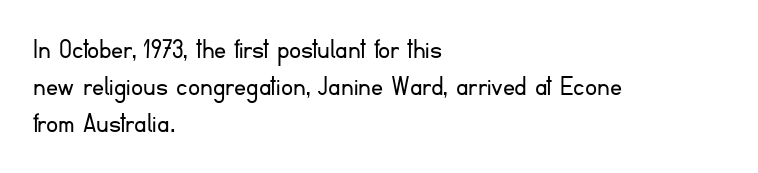
The image shows 30 px light sans-serif type, upright; set left-aligned, line spacing 1.23x, normal letter spacing, not underlined; low stroke contrast and a small x-height.
